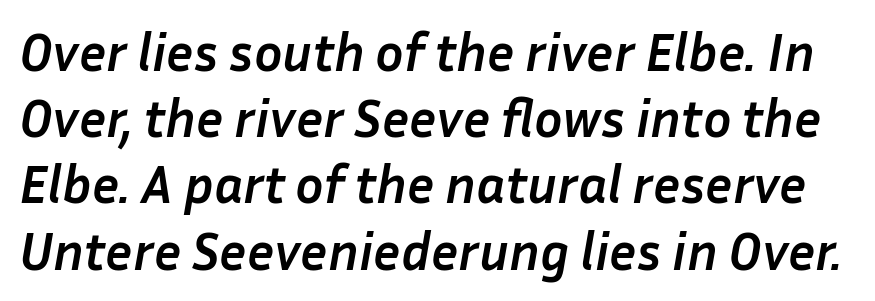
{"italic": "yes", "lean": "right", "slant_degrees": 10, "bold": "yes", "weight": "semibold", "width": "normal", "stroke_contrast": "low", "x_height": "medium", "monospaced": "no", "underline": "no", "line_spacing": "normal", "line_spacing_ratio": 1.25, "letter_spacing": "normal", "letter_spacing_em": 0.0, "glyph_px": 53}
